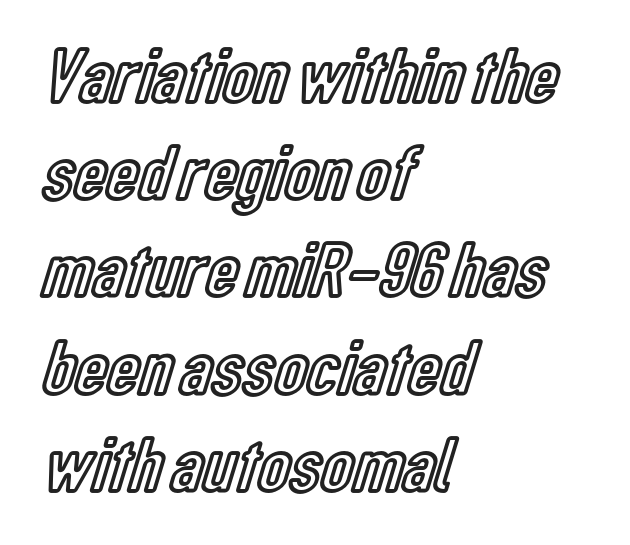
{"width": "condensed", "x_height": "medium", "monospaced": "no", "underline": "no", "align": "left", "line_spacing_ratio": 1.23, "letter_spacing": "normal", "letter_spacing_em": 0.0, "glyph_px": 79}
